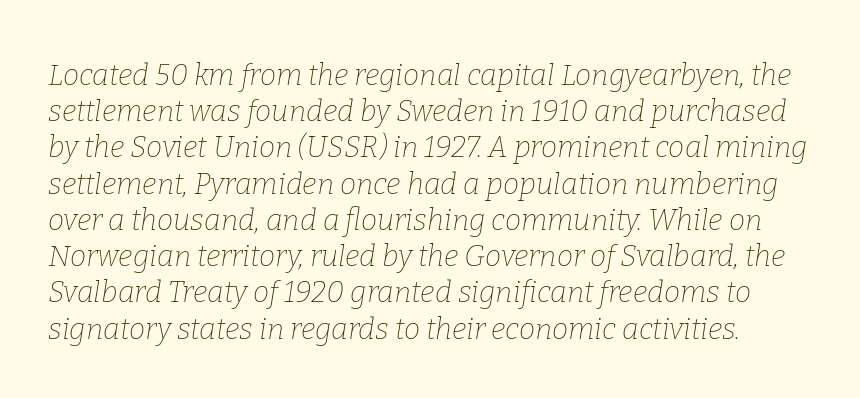
Q: Is the text bold? A: No.
Q: Is the text italic (slanted)? A: Yes, it leans right by about 9 degrees.
Q: Is the typeface a serif or a sans-serif typeface? A: Serif.
Q: Is the text underlined? A: No.
Q: Is the spacing between letters normal or unusually wide? A: Normal.
Q: Is the spacing between lines tight, normal or loose? A: Normal.
Q: Width (condensed, normal, or wide)? A: Normal.
Q: Stroke contrast? A: Low.
Q: x-height? A: Medium.
Q: Monospaced? A: No.
